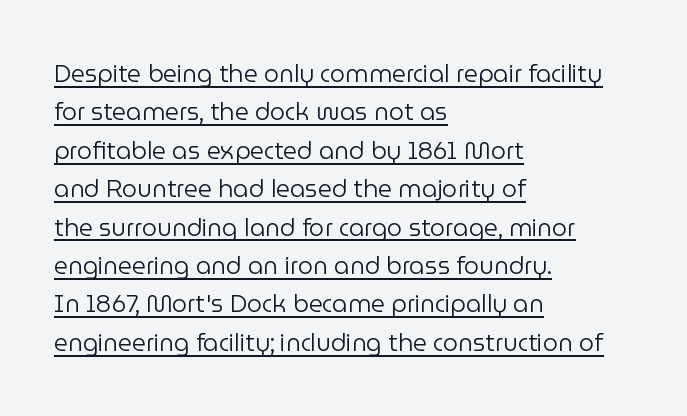
{"italic": "no", "bold": "no", "underline": "yes", "align": "left", "line_spacing": "normal", "line_spacing_ratio": 1.6, "letter_spacing": "normal", "letter_spacing_em": 0.0, "glyph_px": 24}
